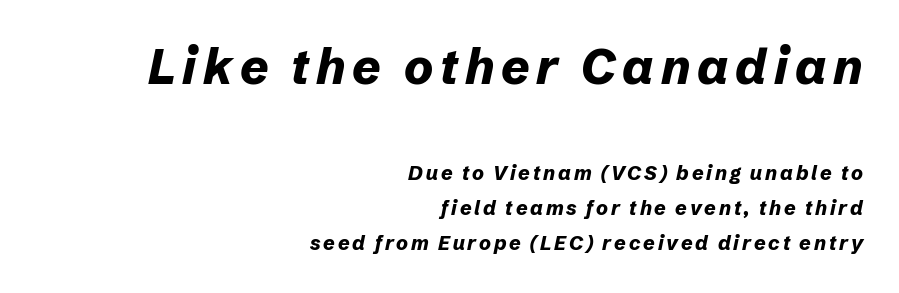
{"italic": "yes", "lean": "right", "slant_degrees": 12, "bold": "yes", "weight": "bold", "width": "normal", "stroke_contrast": "low", "x_height": "medium", "monospaced": "no", "underline": "no", "align": "right", "line_spacing_ratio": 1.74, "larger_block": "first", "size_ratio": 2.45, "glyph_px": 49}
